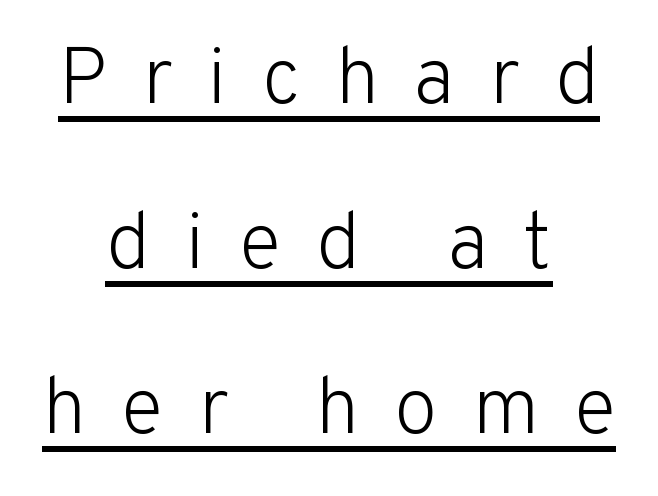
{"serif": "no", "italic": "no", "bold": "no", "weight": "light", "width": "normal", "stroke_contrast": "low", "x_height": "medium", "monospaced": "no", "underline": "yes", "align": "center", "line_spacing": "loose", "line_spacing_ratio": 2.06, "letter_spacing": "wide", "letter_spacing_em": 0.43, "glyph_px": 80}
